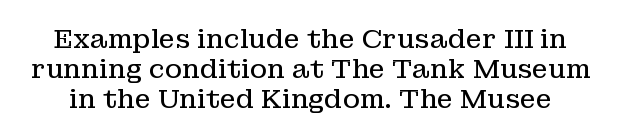
The image shows 26 px text type, upright; set tight line spacing (1.15x), normal letter spacing, not underlined.
